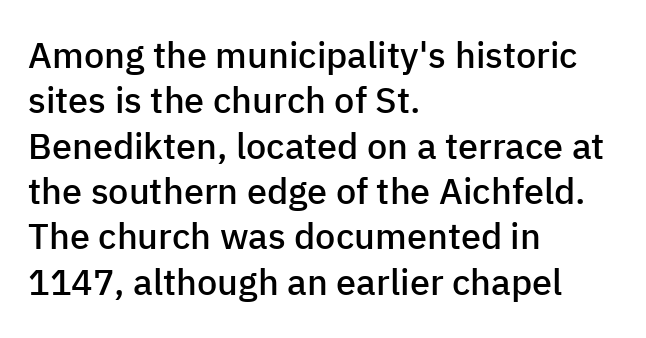
Q: Is the text bold? A: Semi-bold.
Q: Is the text italic (slanted)? A: No, it is upright.
Q: Is the typeface a serif or a sans-serif typeface? A: Sans-serif.
Q: Is the text underlined? A: No.
Q: How is the paragraph aligned? A: Left-aligned.
Q: Is the spacing between letters normal or unusually wide? A: Normal.
Q: Is the spacing between lines tight, normal or loose? A: Normal.
Q: Width (condensed, normal, or wide)? A: Normal.
Q: Stroke contrast? A: Low.
Q: x-height? A: Medium.
Q: Monospaced? A: No.
